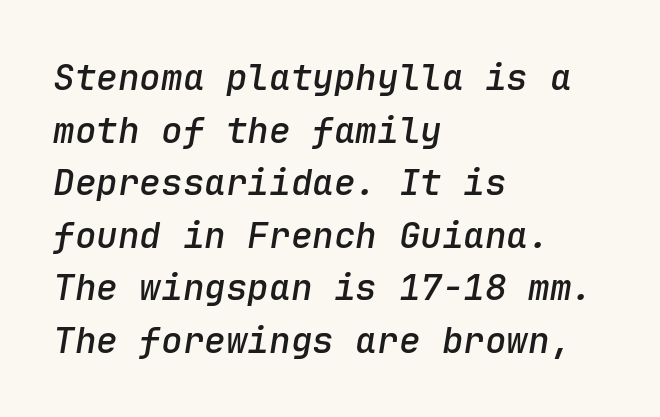
{"italic": "yes", "lean": "right", "slant_degrees": 9, "bold": "semi", "weight": "semibold", "width": "normal", "stroke_contrast": "low", "x_height": "medium", "monospaced": "yes", "underline": "no", "align": "left", "line_spacing": "normal", "line_spacing_ratio": 1.46, "letter_spacing": "normal", "letter_spacing_em": 0.0, "glyph_px": 36}
